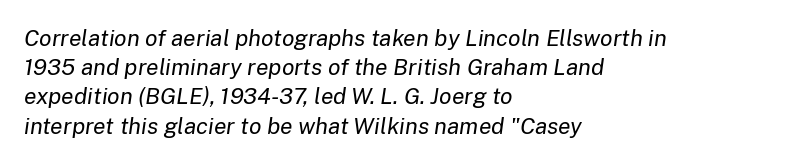
Baseline-to-baseline distance is the conventional proportion of letter height. The font sits on the lighter half of the weight spectrum, regular included. This sample is left-justified, so line endings fall wherever the words run out. You can tell it's italic because the verticals aren't actually vertical. Caption: standard tracking, unaltered. The area under the type is left untouched.
